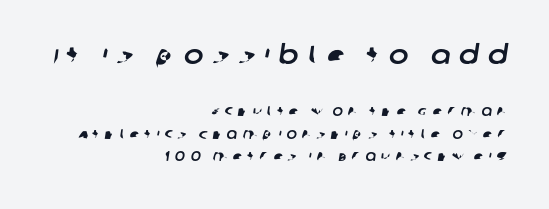
Q: Is the text underlined? A: No.
Q: How is the paragraph aligned? A: Right-aligned.
Q: Is the spacing between letters normal or unusually wide? A: Unusually wide.
Q: Is the spacing between lines tight, normal or loose? A: Normal.
Q: Which block of text is set in a larger size, the first (top) or the second (bottom)? A: The first (top) one.
